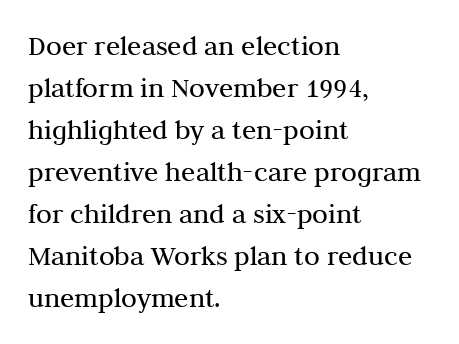
Q: Is the text bold? A: No.
Q: Is the text italic (slanted)? A: No, it is upright.
Q: Is the typeface a serif or a sans-serif typeface? A: Serif.
Q: Is the text underlined? A: No.
Q: How is the paragraph aligned? A: Left-aligned.
Q: Is the spacing between letters normal or unusually wide? A: Normal.
Q: Is the spacing between lines tight, normal or loose? A: Normal.
Q: Width (condensed, normal, or wide)? A: Normal.
Q: Stroke contrast? A: Medium.
Q: x-height? A: Medium.
Q: Monospaced? A: No.
